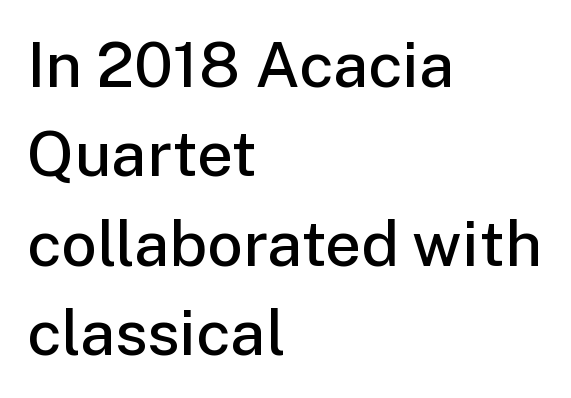
{"serif": "no", "italic": "no", "bold": "semi", "weight": "semibold", "width": "normal", "stroke_contrast": "low", "x_height": "medium", "monospaced": "no", "underline": "no", "align": "left", "line_spacing": "normal", "line_spacing_ratio": 1.42, "letter_spacing": "normal", "letter_spacing_em": 0.0, "glyph_px": 63}
